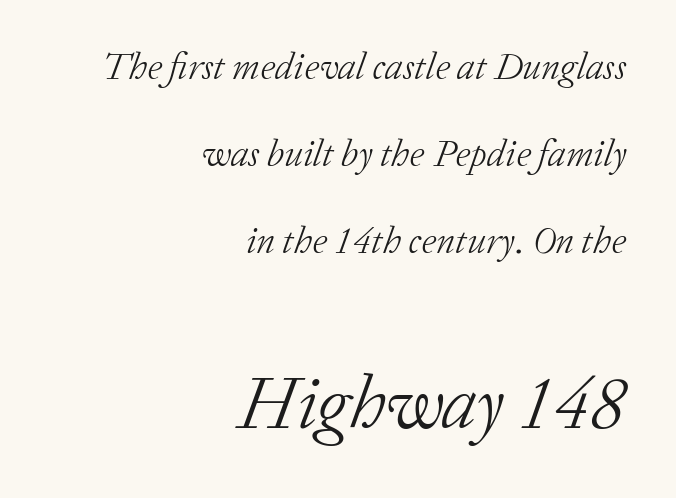
{"serif": "yes", "italic": "yes", "lean": "right", "slant_degrees": 20, "bold": "no", "weight": "light", "width": "normal", "stroke_contrast": "low", "x_height": "medium", "monospaced": "no", "underline": "no", "align": "right", "line_spacing": "loose", "line_spacing_ratio": 2.29, "letter_spacing": "normal", "letter_spacing_em": 0.0, "larger_block": "second", "size_ratio": 1.97, "glyph_px": 75}
